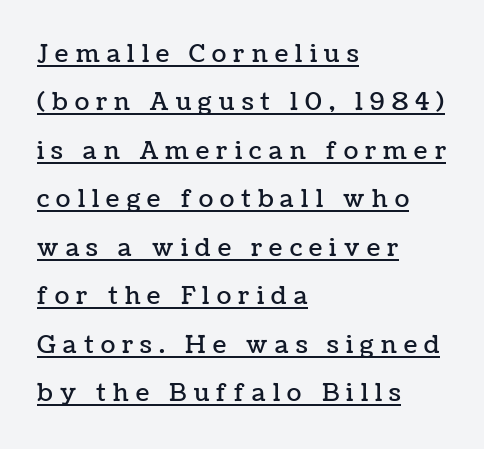
The image shows 24 px text type, upright; set left-aligned, loose line spacing (2.02x), unusually wide letter spacing (+0.3 em), underlined.
